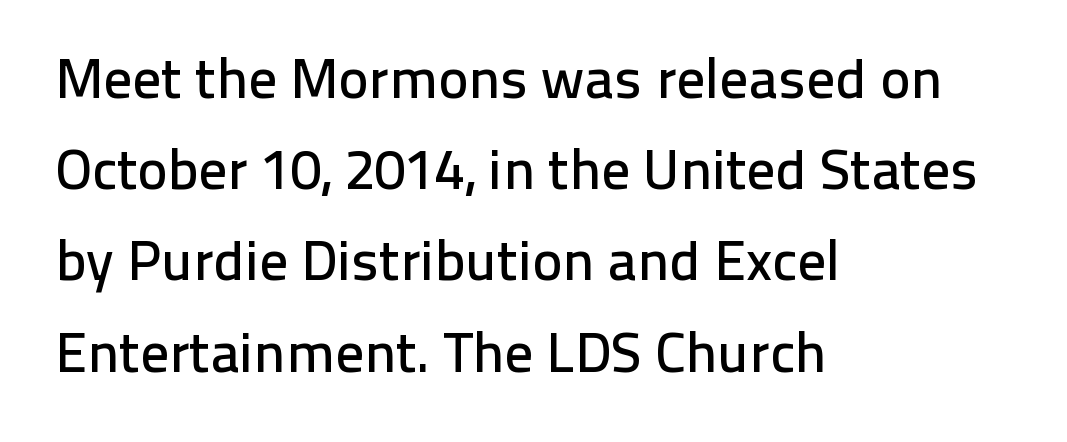
The image shows 57 px sans-serif type, upright; set left-aligned, normal line spacing (1.6x), normal letter spacing, not underlined; low stroke contrast and a medium x-height.
